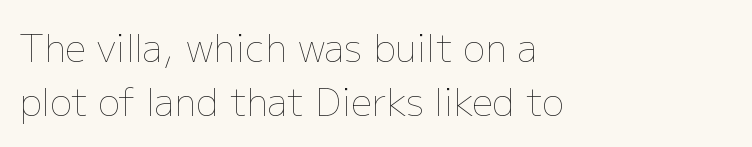
Q: Is the text bold? A: No.
Q: Is the text italic (slanted)? A: No, it is upright.
Q: Is the text underlined? A: No.
Q: How is the paragraph aligned? A: Left-aligned.
Q: Is the spacing between letters normal or unusually wide? A: Normal.
Q: Is the spacing between lines tight, normal or loose? A: Normal.
Q: Width (condensed, normal, or wide)? A: Normal.
Q: Stroke contrast? A: Low.
Q: x-height? A: Medium.
Q: Monospaced? A: No.
